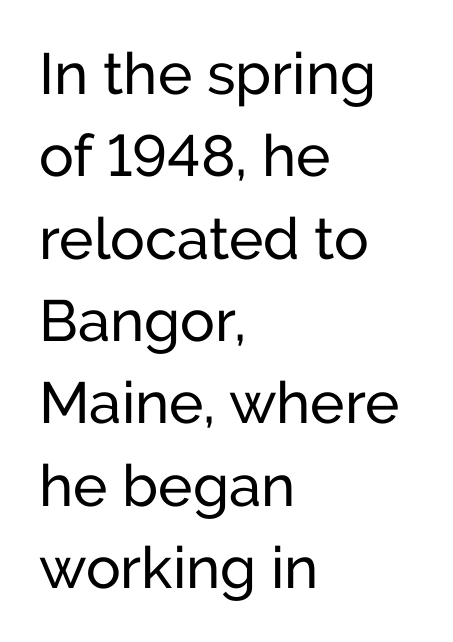
The image shows 58 px regular-weight sans-serif type, upright; set left-aligned, normal line spacing (1.42x), normal letter spacing, not underlined; low stroke contrast and a medium x-height.
